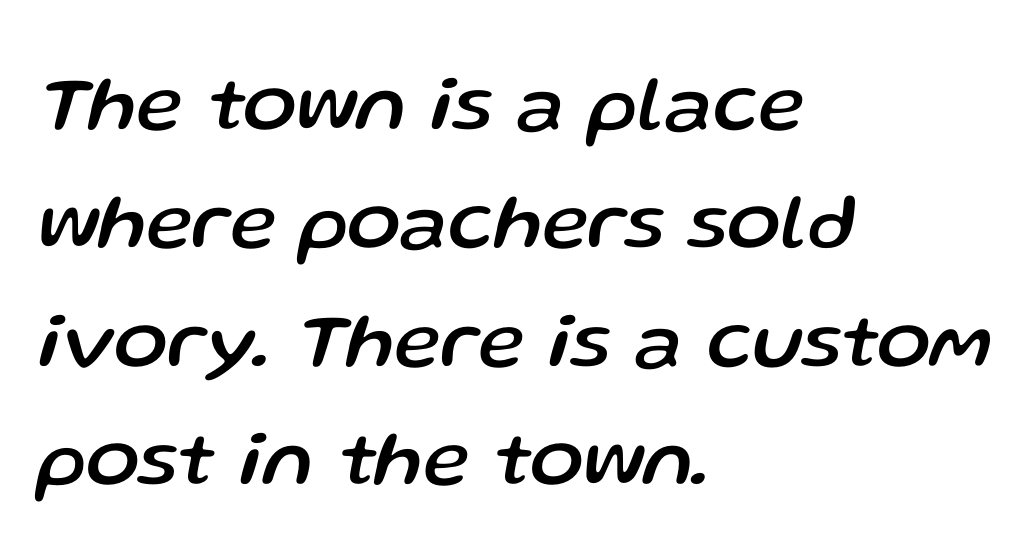
{"italic": "yes", "lean": "right", "slant_degrees": 13, "width": "normal", "stroke_contrast": "low", "x_height": "medium", "monospaced": "no", "underline": "no", "align": "left", "line_spacing": "normal", "line_spacing_ratio": 1.5, "letter_spacing": "normal", "letter_spacing_em": 0.0, "glyph_px": 79}
